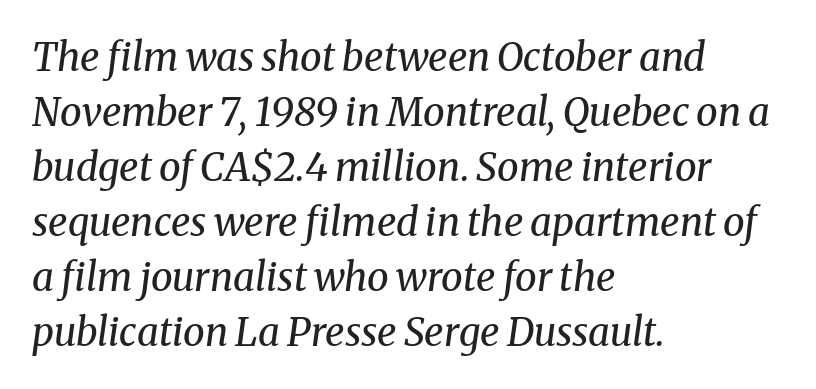
The image shows 39 px regular-weight serif type, italic (leaning right); set left-aligned, normal line spacing (1.41x), normal letter spacing, not underlined; medium stroke contrast and a medium x-height.
